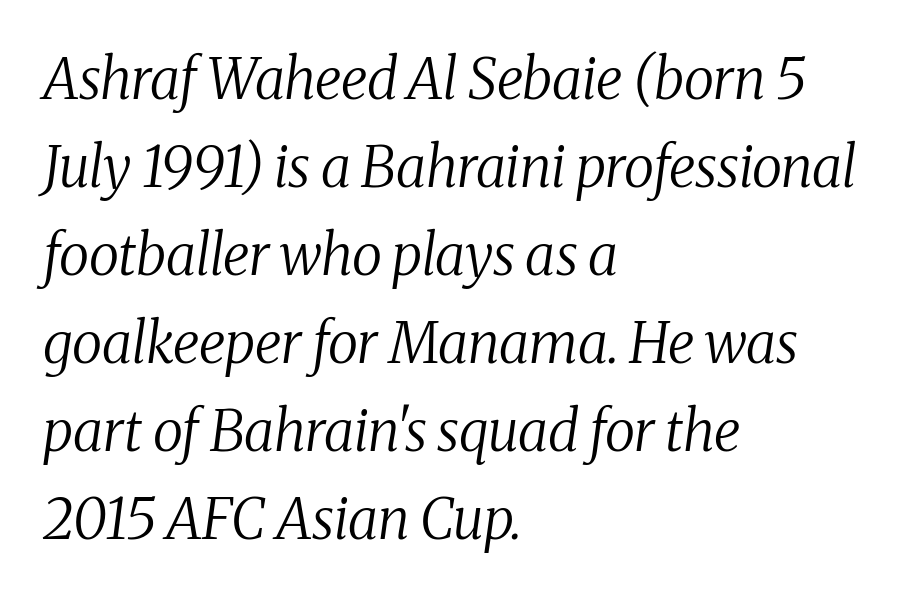
Short note: letters normally spaced. Honestly, there is no underline to notice here at all. The face used here is proportionally spaced, like ordinary book or web type. Notice how descenders clear the ascenders below comfortably — that's standard leading. The lines are quadded left. A quiet, ordinary-to-light weight characterises the typeface.
